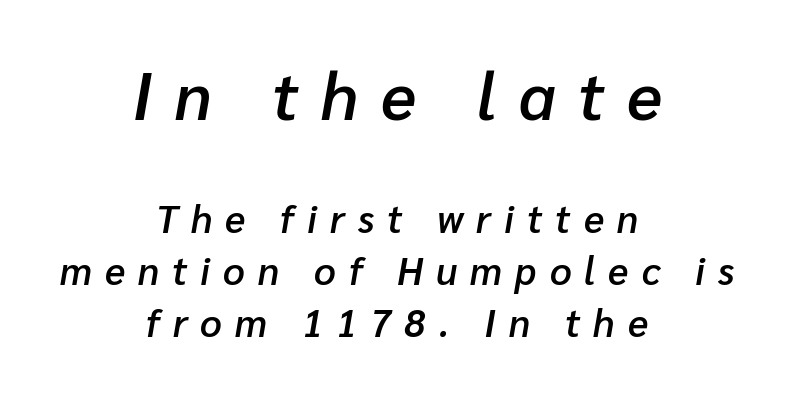
Q: Is the text bold? A: Semi-bold.
Q: Is the text italic (slanted)? A: Yes, it leans right by about 10 degrees.
Q: Is the text underlined? A: No.
Q: How is the paragraph aligned? A: Centered.
Q: Is the spacing between letters normal or unusually wide? A: Unusually wide.
Q: Is the spacing between lines tight, normal or loose? A: Normal.
Q: Which block of text is set in a larger size, the first (top) or the second (bottom)? A: The first (top) one.
Q: Width (condensed, normal, or wide)? A: Normal.
Q: Stroke contrast? A: Low.
Q: x-height? A: Medium.
Q: Monospaced? A: No.
